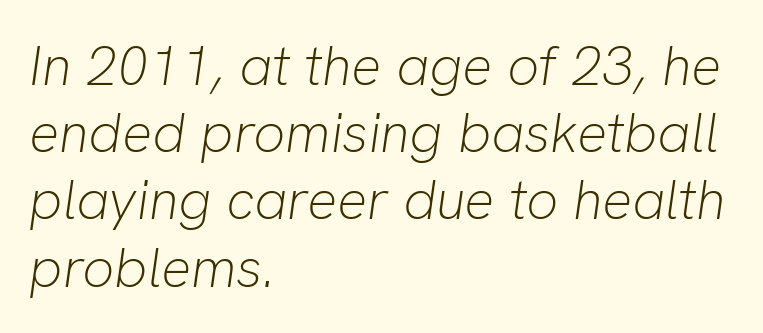
The image shows 56 px light type, italic (leaning right); set left-aligned, line spacing 1.2x, normal letter spacing, not underlined; low stroke contrast and a medium x-height.
